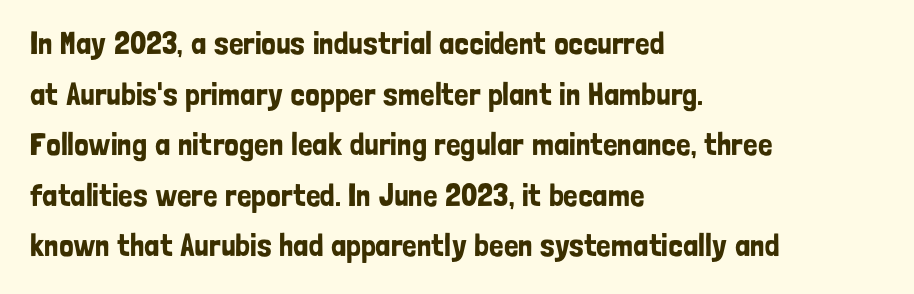
The image shows 32 px condensed sans-serif type, upright; set left-aligned, normal line spacing (1.58x), normal letter spacing, not underlined; low stroke contrast and a medium x-height.
